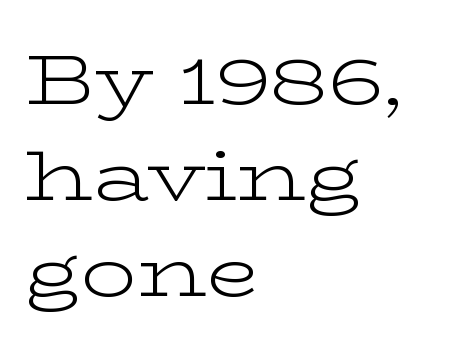
{"serif": "yes", "italic": "no", "bold": "no", "weight": "light", "width": "wide", "stroke_contrast": "low", "x_height": "medium", "monospaced": "no", "underline": "no", "align": "left", "line_spacing": "normal", "line_spacing_ratio": 1.37, "letter_spacing": "normal", "letter_spacing_em": 0.0, "glyph_px": 70}
